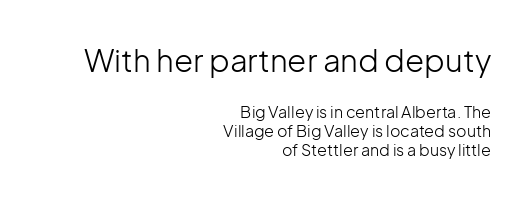
The image shows 31 px light sans-serif type, upright; set right-aligned, line spacing 1.2x, normal letter spacing, not underlined; the first (top) block is 1.94x larger; low stroke contrast and a medium x-height.
